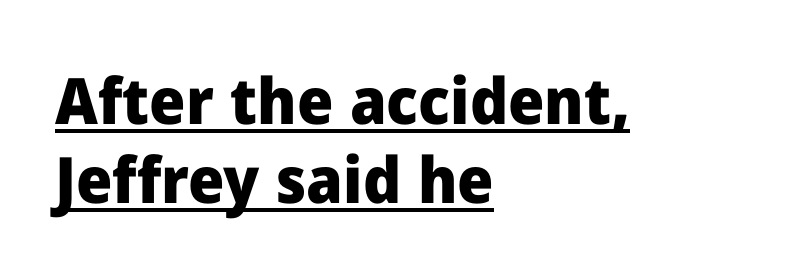
Q: Is the text bold? A: Yes.
Q: Is the text italic (slanted)? A: No, it is upright.
Q: Is the typeface a serif or a sans-serif typeface? A: Sans-serif.
Q: Is the text underlined? A: Yes.
Q: How is the paragraph aligned? A: Left-aligned.
Q: Is the spacing between letters normal or unusually wide? A: Normal.
Q: Width (condensed, normal, or wide)? A: Normal.
Q: Stroke contrast? A: Low.
Q: x-height? A: Medium.
Q: Monospaced? A: No.
